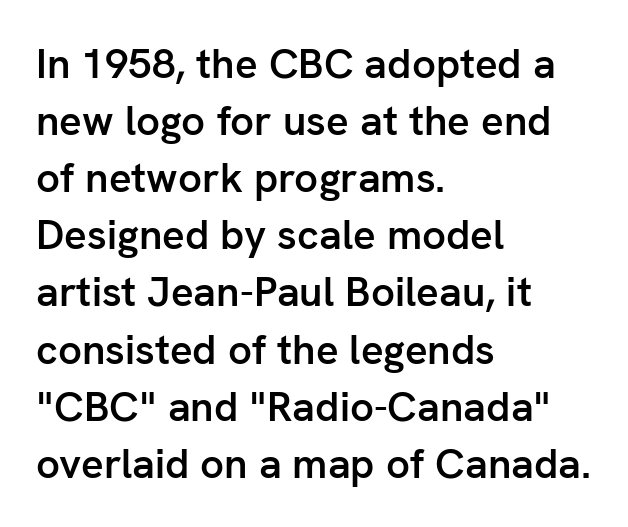
{"serif": "no", "italic": "no", "bold": "semi", "weight": "semibold", "width": "normal", "stroke_contrast": "low", "x_height": "medium", "monospaced": "no", "underline": "no", "align": "left", "line_spacing": "normal", "line_spacing_ratio": 1.36, "letter_spacing": "normal", "letter_spacing_em": 0.0, "glyph_px": 42}
